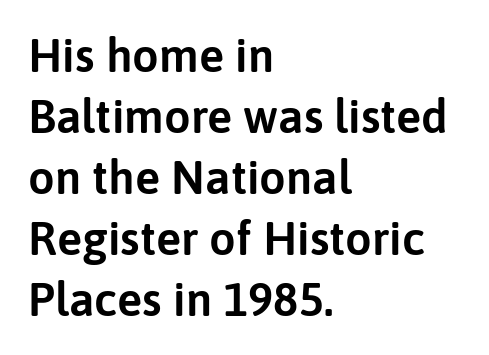
The image shows 47 px sans-serif type, upright; set left-aligned, normal line spacing (1.3x), normal letter spacing, not underlined; low stroke contrast and a medium x-height.
